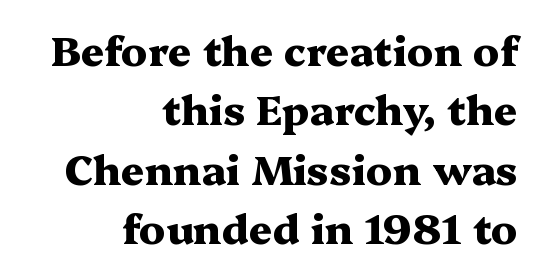
{"serif": "yes", "italic": "no", "bold": "yes", "weight": "heavy", "width": "wide", "stroke_contrast": "medium", "x_height": "medium", "monospaced": "no", "underline": "no", "align": "right", "line_spacing": "normal", "line_spacing_ratio": 1.45, "letter_spacing": "normal", "letter_spacing_em": 0.0, "glyph_px": 41}
